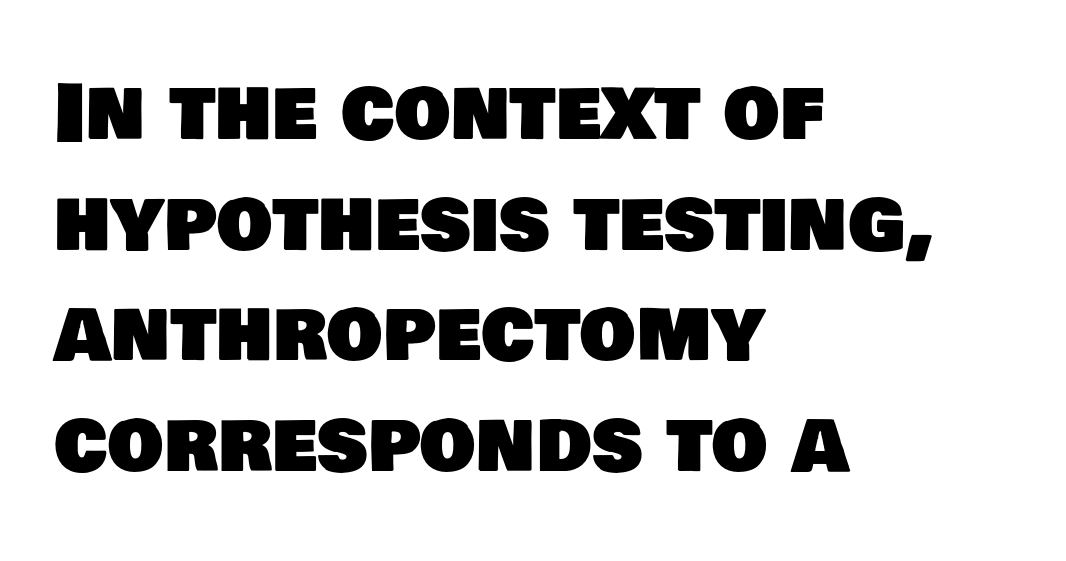
Q: Is the typeface a serif or a sans-serif typeface? A: Sans-serif.
Q: Is the text underlined? A: No.
Q: How is the paragraph aligned? A: Left-aligned.
Q: Is the spacing between letters normal or unusually wide? A: Normal.
Q: Is the spacing between lines tight, normal or loose? A: Normal.
Q: Width (condensed, normal, or wide)? A: Normal.
Q: Stroke contrast? A: Low.
Q: x-height? A: Large.
Q: Monospaced? A: No.
